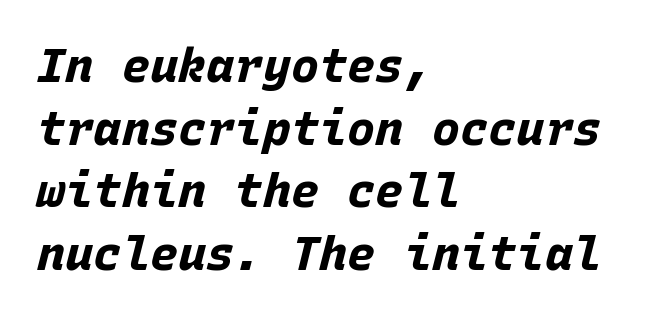
The line texture is even and compact thanks to regular tracking. Think of a typewriter: that constant character pitch is what you see here. The glyphs look as if they've been sheared to an angle. The words here are not underlined.
